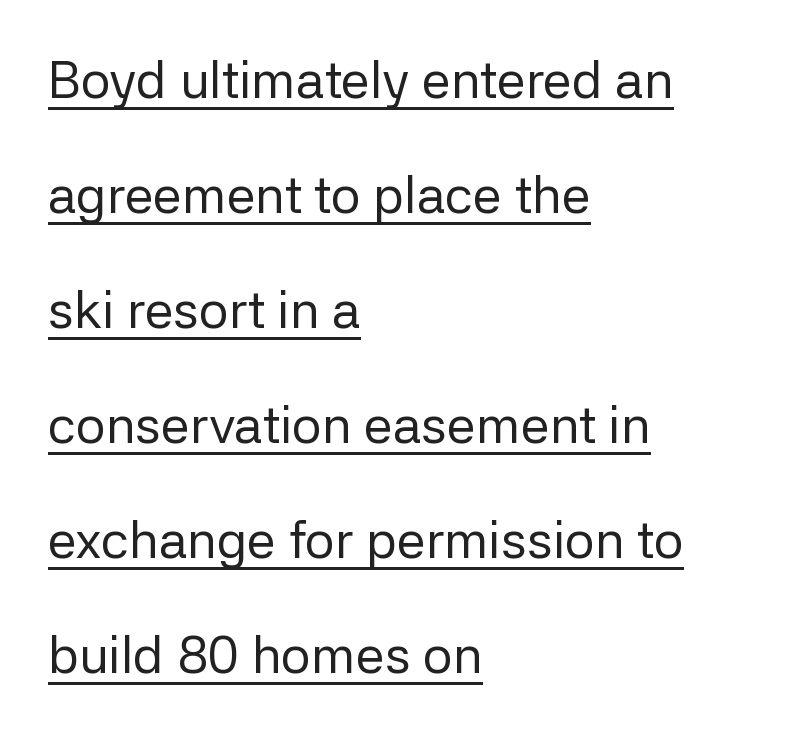
{"serif": "no", "italic": "no", "bold": "no", "weight": "regular", "width": "normal", "stroke_contrast": "low", "x_height": "medium", "monospaced": "no", "underline": "yes", "align": "left", "line_spacing": "loose", "line_spacing_ratio": 2.21, "letter_spacing": "normal", "letter_spacing_em": 0.0, "glyph_px": 52}
